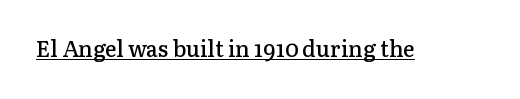
Typesetter's note: demi weight, one step under bold. This sample uses plain, unmodified letter spacing. Honestly, the underline is the first thing you notice here. A typesetter would mark this as roman, not italic.
